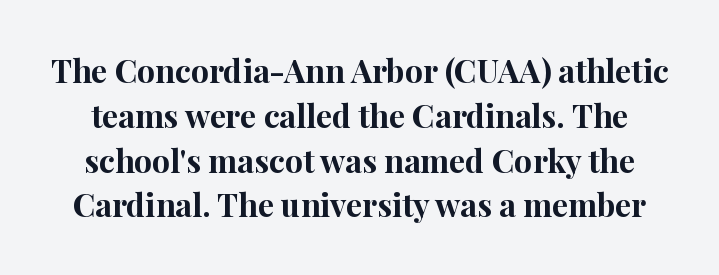
Q: Is the text bold? A: Yes.
Q: Is the text italic (slanted)? A: No, it is upright.
Q: Is the typeface a serif or a sans-serif typeface? A: Serif.
Q: Is the text underlined? A: No.
Q: Is the spacing between letters normal or unusually wide? A: Normal.
Q: Is the spacing between lines tight, normal or loose? A: Normal.
Q: Width (condensed, normal, or wide)? A: Normal.
Q: Stroke contrast? A: High.
Q: x-height? A: Medium.
Q: Monospaced? A: No.
